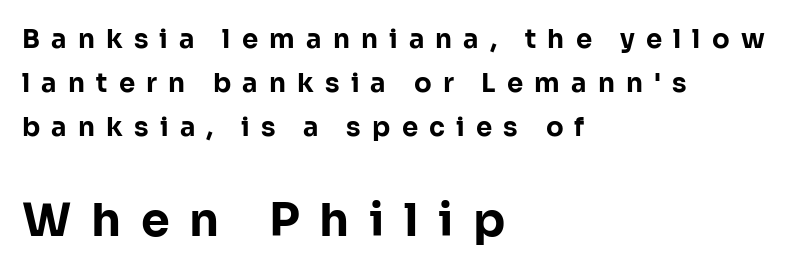
The image shows 46 px bold sans-serif type, upright; set left-aligned, normal line spacing (1.69x), unusually wide letter spacing (+0.43 em), not underlined; the second (bottom) block is 1.77x larger; low stroke contrast and a medium x-height.
